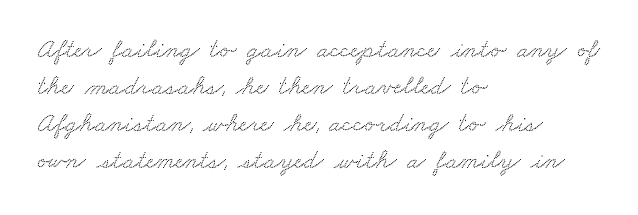
Q: Is the text underlined? A: No.
Q: How is the paragraph aligned? A: Left-aligned.
Q: Is the spacing between letters normal or unusually wide? A: Normal.
Q: Is the spacing between lines tight, normal or loose? A: Normal.
